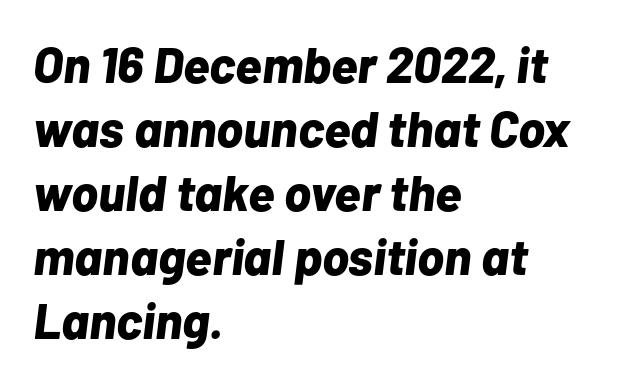
The image shows 50 px bold type, italic (leaning right); set left-aligned, normal line spacing (1.28x), normal letter spacing, not underlined; low stroke contrast and a medium x-height.
